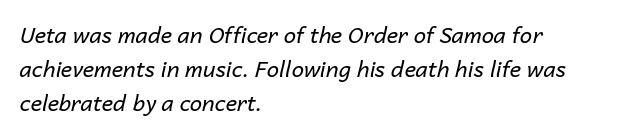
The image shows 22 px text type, italic (leaning right); set left-aligned, normal line spacing (1.55x), normal letter spacing, not underlined.
